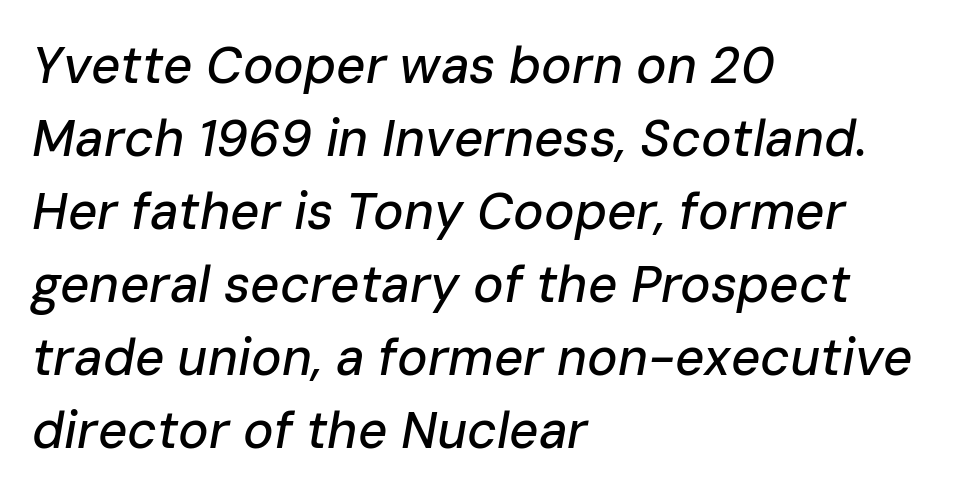
The image shows 51 px text type, italic (leaning right); set left-aligned, normal line spacing (1.43x), normal letter spacing, not underlined; low stroke contrast and a medium x-height.
